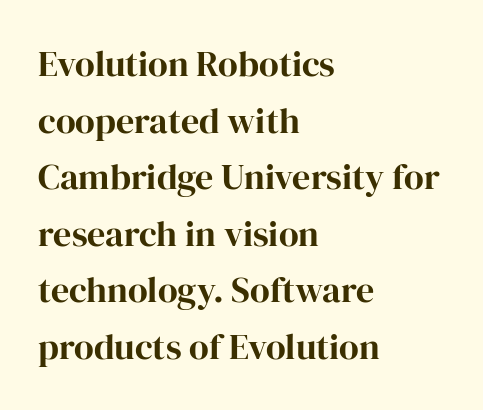
Spacing verdict: proportional, widths tailored to each character. The letters stand straight up with perfectly vertical stems. No extra tracking has been applied to these lines. A serif font was chosen for this passage. Bold? Absolutely — the strokes are thick and heavy.
